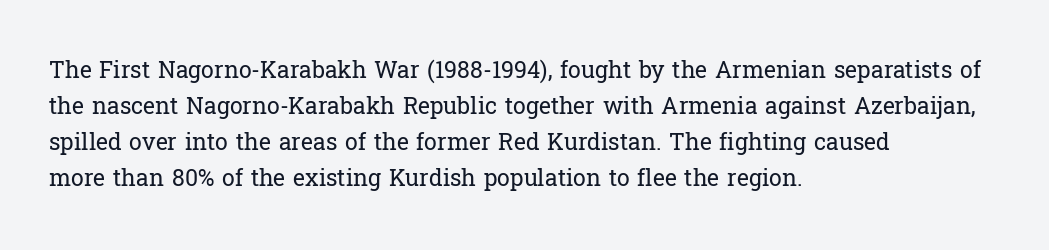
Nothing unusual about the tracking: characters are spaced as the font intends. The typesetter chose a ragged-right arrangement here. Vertical strokes here are truly vertical. In terms of leading, this rendering sits right in the middle.
